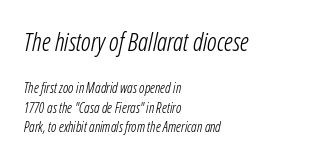
No chunkiness to these letters — they're not bold. The passage is arranged the way most books set body copy — flush left. Vertical spacing — default. The lettering tilts uniformly, giving the passage an italic look. Glyph-to-glyph distance matches everyday printed text.
